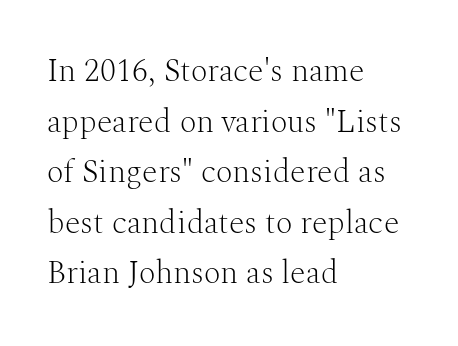
The image shows 32 px light serif type, upright; set left-aligned, normal line spacing (1.58x), normal letter spacing, not underlined; medium stroke contrast and a medium x-height.
